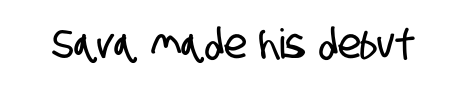
{"serif": "no", "width": "condensed", "stroke_contrast": "low", "x_height": "large", "monospaced": "no", "underline": "no", "letter_spacing": "normal", "letter_spacing_em": 0.0, "glyph_px": 41}
